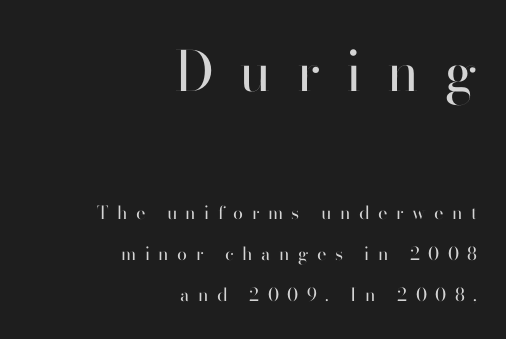
Q: Is the text bold? A: No.
Q: Is the text italic (slanted)? A: No, it is upright.
Q: Is the typeface a serif or a sans-serif typeface? A: Sans-serif.
Q: Is the text underlined? A: No.
Q: How is the paragraph aligned? A: Right-aligned.
Q: Is the spacing between letters normal or unusually wide? A: Unusually wide.
Q: Is the spacing between lines tight, normal or loose? A: Loose.
Q: Which block of text is set in a larger size, the first (top) or the second (bottom)? A: The first (top) one.
Q: Width (condensed, normal, or wide)? A: Normal.
Q: Stroke contrast? A: High.
Q: x-height? A: Small.
Q: Monospaced? A: No.
